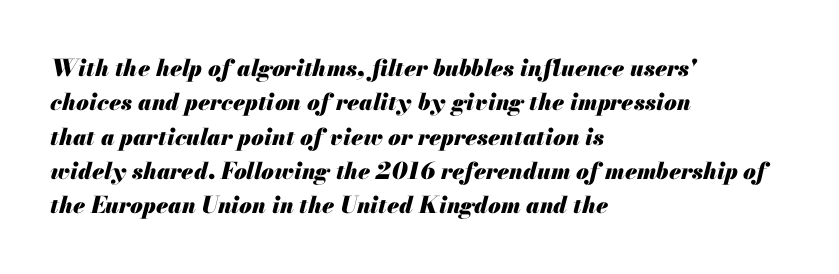
This sample uses plain, unmodified letter spacing. Does the copy run flush right? No — it runs flush left. The letters are bold, with thick, heavy strokes. A clean baseline with only descenders dipping below it. Each new line begins a customary step beneath the previous one.
